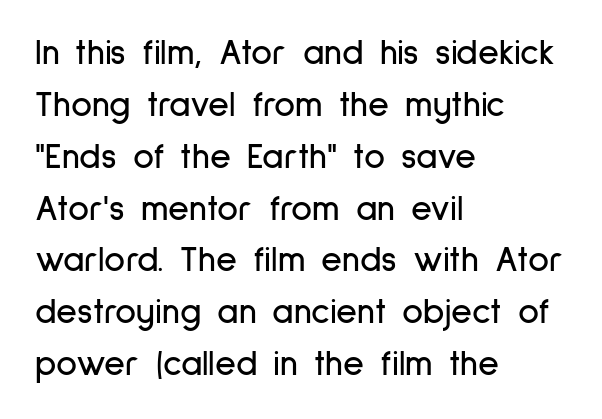
Q: Is the text italic (slanted)? A: No, it is upright.
Q: Is the typeface a serif or a sans-serif typeface? A: Sans-serif.
Q: Is the text underlined? A: No.
Q: How is the paragraph aligned? A: Left-aligned.
Q: Is the spacing between letters normal or unusually wide? A: Normal.
Q: Is the spacing between lines tight, normal or loose? A: Normal.
Q: Width (condensed, normal, or wide)? A: Condensed.
Q: Stroke contrast? A: Low.
Q: x-height? A: Medium.
Q: Monospaced? A: No.
